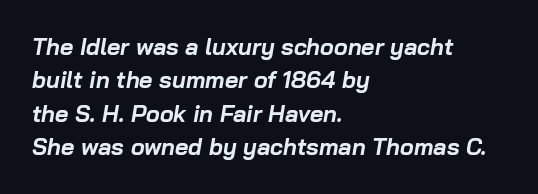
The image shows 23 px bold type, italic (leaning right); set left-aligned, normal line spacing (1.45x), normal letter spacing, not underlined.
